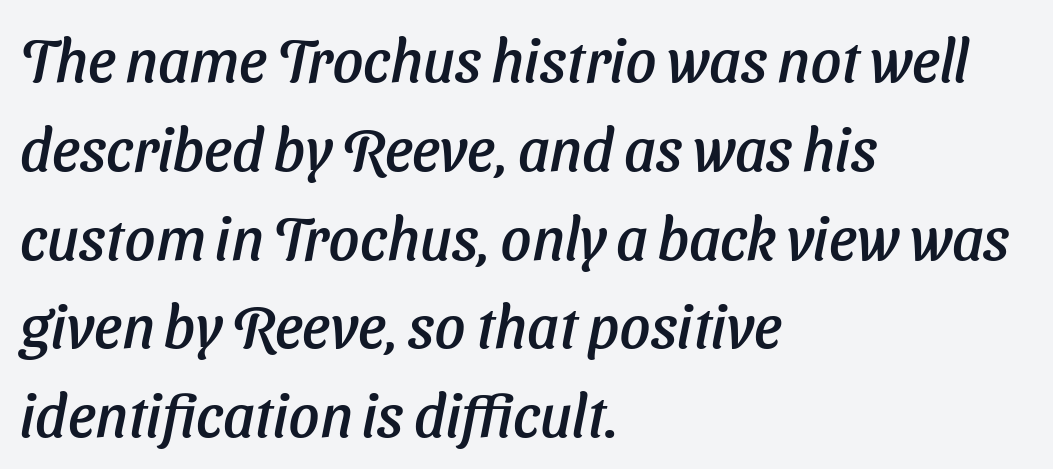
Visually the block forms a straight wall on the left and a jagged coastline on the right. The letters advance in unequal steps, a hallmark of proportional type. Honestly, the letter spacing is just normal — you wouldn't notice it. The passage shown stacks its lines at a standard gap. Beneath every word, the page is bare. Does the lettering tilt? It does — this is italic.
